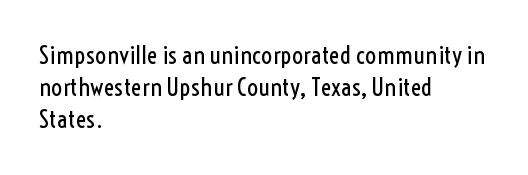
{"italic": "no", "bold": "no", "underline": "no", "align": "left", "line_spacing": "normal", "line_spacing_ratio": 1.29, "letter_spacing": "normal", "letter_spacing_em": 0.0, "glyph_px": 25}
